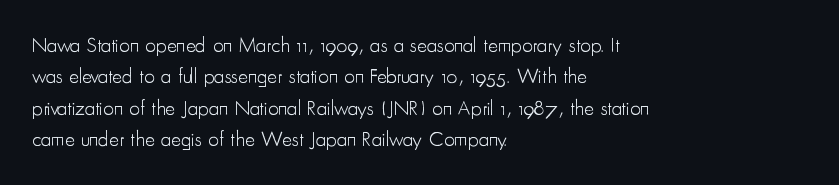
Each row of text sits above clean, open space. Italic? Not at all — the glyphs are vertical. Typeset ragged right — the left edge is the straight one. Each word holds together tightly as a unit, with standard inter-letter gaps. Interline gaps are of average width in this sample.
